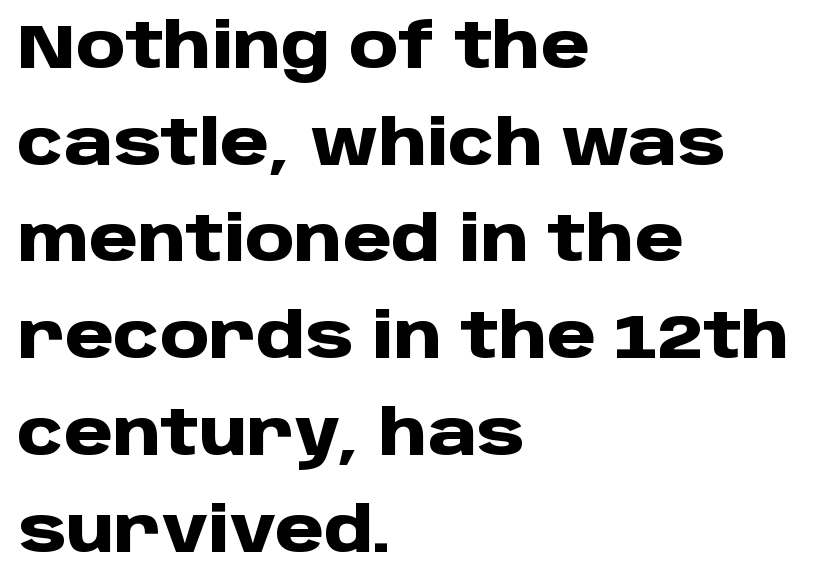
The space beneath each line is pristine and unruled. Does the lettering tilt? It doesn't — this is upright. This sample is left-justified, so line endings fall wherever the words run out. Honestly, the letter spacing is just normal — you wouldn't notice it. Weight: bold. Leading matches the norm, producing a regular column.
